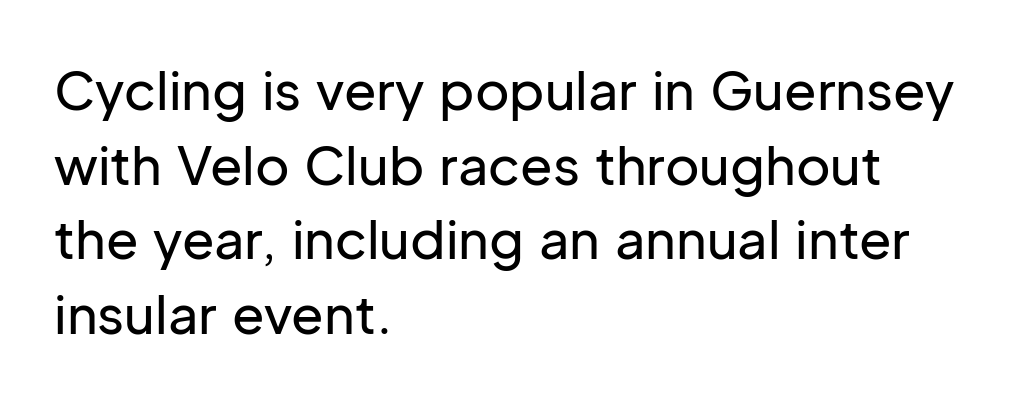
{"serif": "no", "italic": "no", "width": "normal", "stroke_contrast": "low", "x_height": "medium", "monospaced": "no", "underline": "no", "align": "left", "line_spacing": "normal", "line_spacing_ratio": 1.41, "letter_spacing": "normal", "letter_spacing_em": 0.0, "glyph_px": 53}
